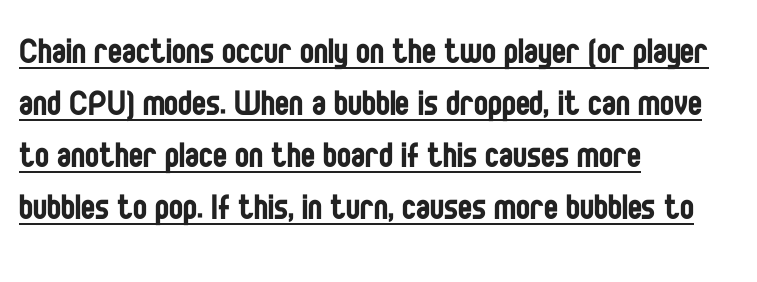
{"serif": "no", "italic": "no", "bold": "no", "weight": "regular", "width": "condensed", "stroke_contrast": "low", "x_height": "large", "monospaced": "no", "underline": "yes", "align": "left", "line_spacing_ratio": 1.24, "letter_spacing": "normal", "letter_spacing_em": 0.0, "glyph_px": 42}
